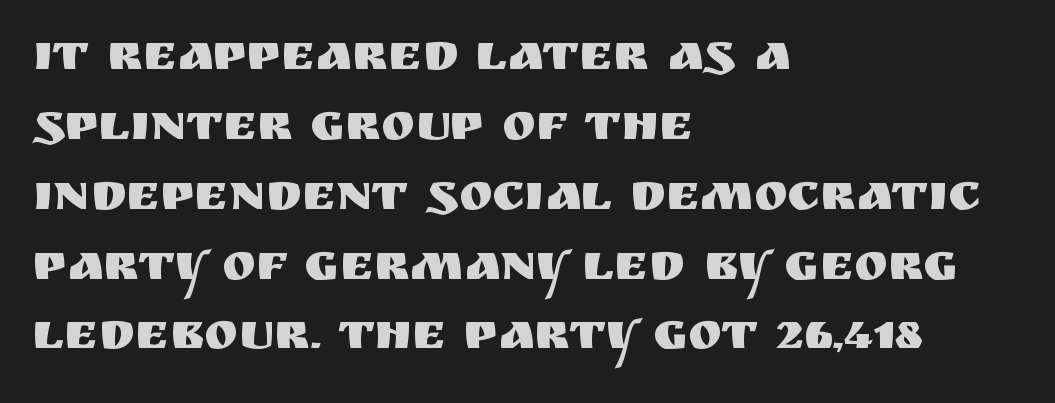
The image shows 51 px sans-serif type, upright; set left-aligned, normal line spacing (1.37x), normal letter spacing, not underlined; medium stroke contrast and a large x-height.
